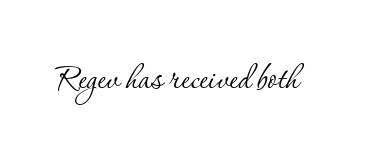
The image shows 43 px thin serif type; set normal letter spacing, not underlined; low stroke contrast and a small x-height.
